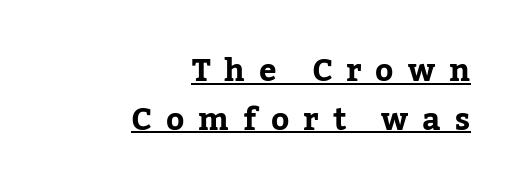
Q: Is the text bold? A: Yes.
Q: Is the text italic (slanted)? A: No, it is upright.
Q: Is the typeface a serif or a sans-serif typeface? A: Serif.
Q: Is the text underlined? A: Yes.
Q: How is the paragraph aligned? A: Right-aligned.
Q: Is the spacing between letters normal or unusually wide? A: Unusually wide.
Q: Is the spacing between lines tight, normal or loose? A: Normal.
Q: Width (condensed, normal, or wide)? A: Normal.
Q: Stroke contrast? A: Low.
Q: x-height? A: Medium.
Q: Monospaced? A: No.
